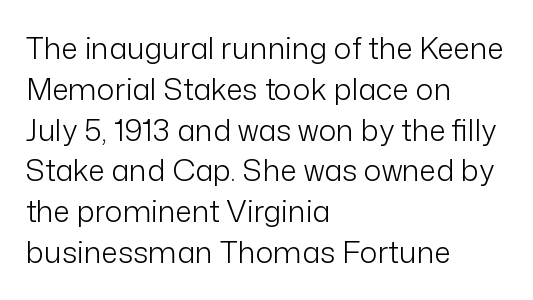
{"serif": "no", "italic": "no", "bold": "no", "weight": "light", "width": "normal", "stroke_contrast": "low", "x_height": "medium", "monospaced": "no", "underline": "no", "align": "left", "line_spacing": "normal", "line_spacing_ratio": 1.36, "letter_spacing": "normal", "letter_spacing_em": 0.0, "glyph_px": 30}
